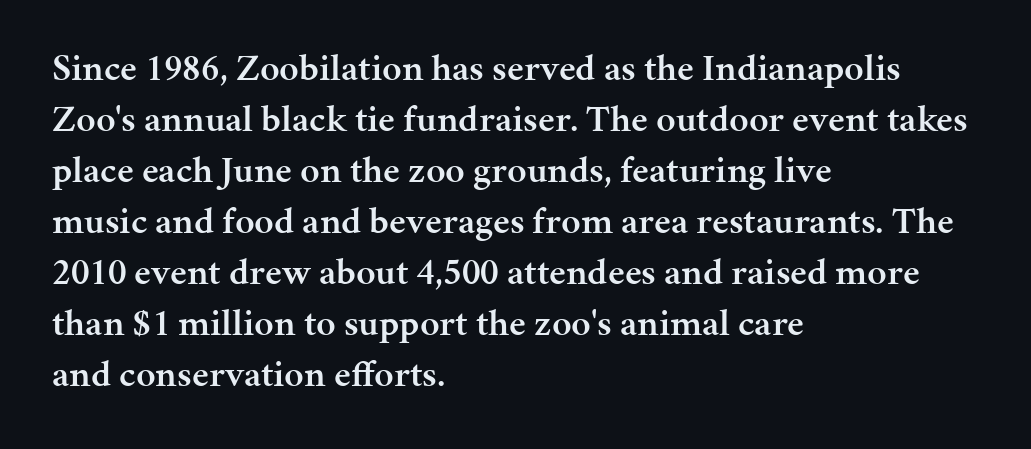
Q: Is the text bold? A: Semi-bold.
Q: Is the text italic (slanted)? A: No, it is upright.
Q: Is the typeface a serif or a sans-serif typeface? A: Serif.
Q: Is the text underlined? A: No.
Q: How is the paragraph aligned? A: Left-aligned.
Q: Is the spacing between letters normal or unusually wide? A: Normal.
Q: Is the spacing between lines tight, normal or loose? A: Normal.
Q: Width (condensed, normal, or wide)? A: Normal.
Q: Stroke contrast? A: Medium.
Q: x-height? A: Medium.
Q: Monospaced? A: No.
